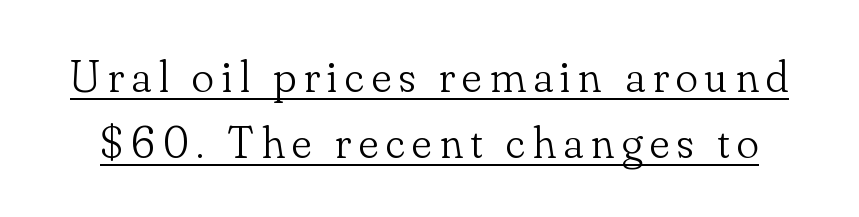
{"serif": "yes", "italic": "no", "bold": "no", "weight": "light", "width": "normal", "stroke_contrast": "low", "x_height": "small", "monospaced": "no", "underline": "yes", "line_spacing": "normal", "line_spacing_ratio": 1.43, "glyph_px": 46}
